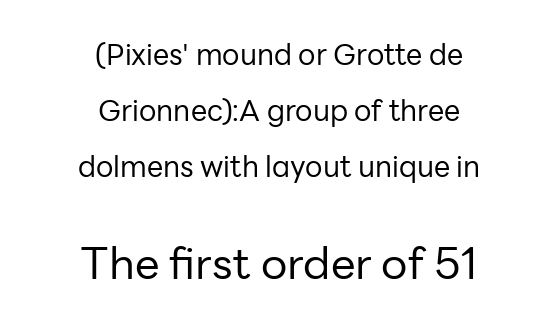
{"serif": "no", "italic": "no", "bold": "no", "weight": "regular", "width": "normal", "stroke_contrast": "low", "x_height": "medium", "monospaced": "no", "underline": "no", "align": "center", "line_spacing": "loose", "line_spacing_ratio": 1.93, "letter_spacing": "normal", "letter_spacing_em": 0.0, "larger_block": "second", "size_ratio": 1.52, "glyph_px": 44}
